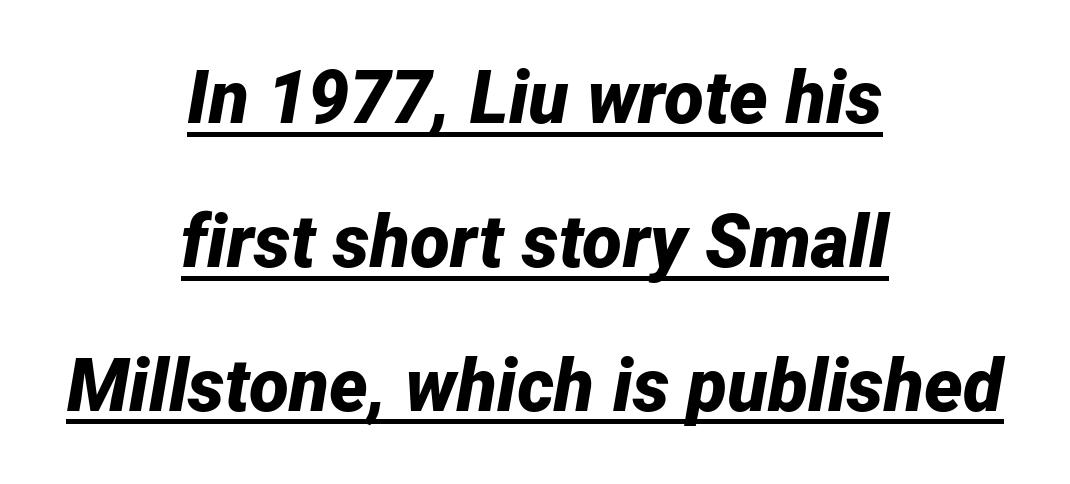
Look at the tracking — it's just the regular setting, nothing added. Pretty heavy lettering here — definitely bold. Is this a fixed-width face? No — the glyphs have proportional, varying widths. Compared with ordinary roman type, these characters are visibly tilted. Leading: increased.
